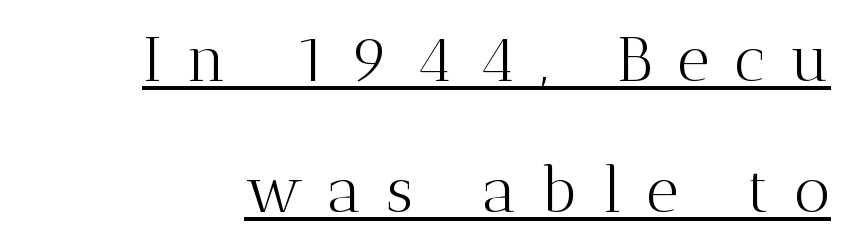
The image shows 63 px light serif type, upright; set right-aligned, loose line spacing (2.08x), unusually wide letter spacing (+0.4 em), underlined; medium stroke contrast and a medium x-height.
